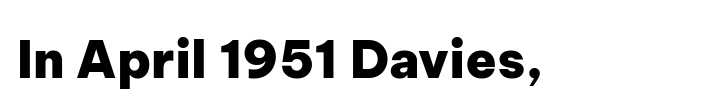
{"serif": "no", "italic": "no", "bold": "yes", "weight": "heavy", "width": "normal", "stroke_contrast": "low", "x_height": "medium", "monospaced": "no", "underline": "no", "letter_spacing": "normal", "letter_spacing_em": 0.0, "glyph_px": 51}
